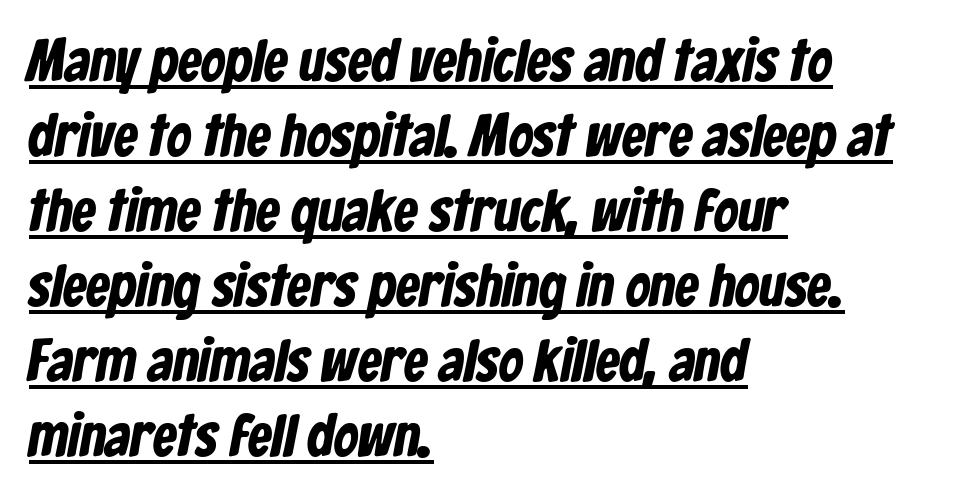
The image shows 60 px bold, condensed sans-serif type; set left-aligned, normal line spacing (1.25x), normal letter spacing, underlined; low stroke contrast and a medium x-height.
